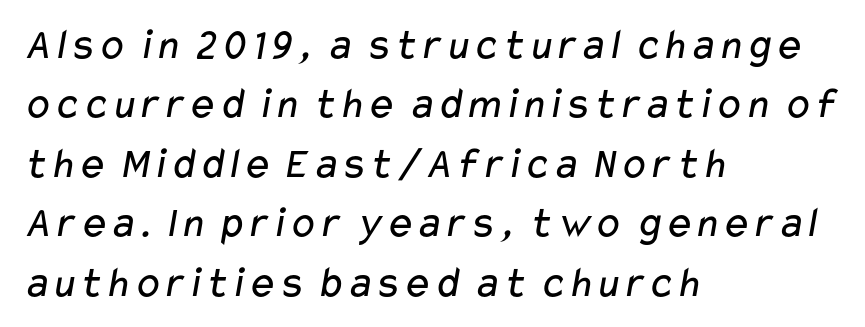
Q: Is the text bold? A: No.
Q: Is the typeface a serif or a sans-serif typeface? A: Sans-serif.
Q: Is the text underlined? A: No.
Q: How is the paragraph aligned? A: Left-aligned.
Q: Is the spacing between letters normal or unusually wide? A: Normal.
Q: Is the spacing between lines tight, normal or loose? A: Normal.
Q: Width (condensed, normal, or wide)? A: Wide.
Q: Stroke contrast? A: Low.
Q: x-height? A: Medium.
Q: Monospaced? A: No.
